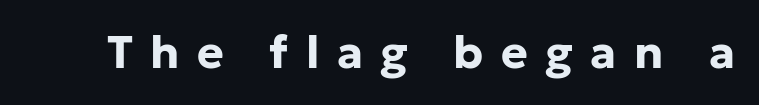
The image shows 45 px bold sans-serif type, upright; set unusually wide letter spacing (+0.39 em), not underlined; low stroke contrast and a medium x-height.
